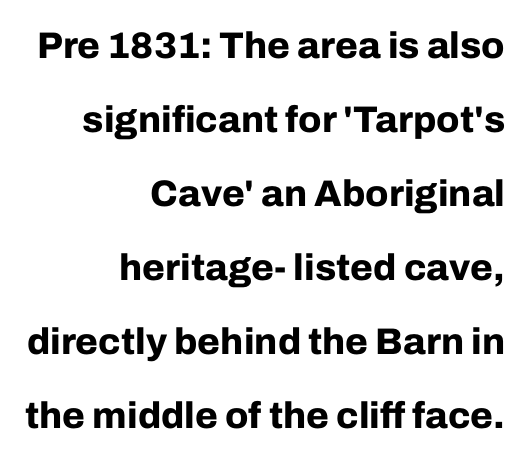
Q: Is the text bold? A: Yes.
Q: Is the text italic (slanted)? A: No, it is upright.
Q: Is the typeface a serif or a sans-serif typeface? A: Sans-serif.
Q: Is the text underlined? A: No.
Q: How is the paragraph aligned? A: Right-aligned.
Q: Is the spacing between letters normal or unusually wide? A: Normal.
Q: Is the spacing between lines tight, normal or loose? A: Loose.
Q: Width (condensed, normal, or wide)? A: Normal.
Q: Stroke contrast? A: Low.
Q: x-height? A: Medium.
Q: Monospaced? A: No.
